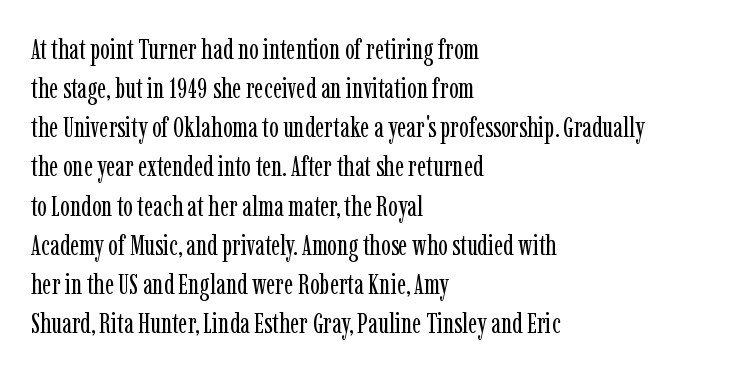
Posture: straight, roman, zero tilt. The rendering anchors every line to the left-hand side. Words appear dense and cohesive because spacing is normal. Varying glyph widths throughout — classic text-font behaviour. The rendering shows small feet on the letterforms — a serif design. One glance says typical: line gaps are just what's usual.
